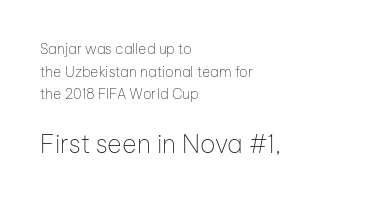
Q: Is the text bold? A: No.
Q: Is the text italic (slanted)? A: No, it is upright.
Q: Is the text underlined? A: No.
Q: How is the paragraph aligned? A: Left-aligned.
Q: Is the spacing between letters normal or unusually wide? A: Normal.
Q: Is the spacing between lines tight, normal or loose? A: Normal.
Q: Which block of text is set in a larger size, the first (top) or the second (bottom)? A: The second (bottom) one.
